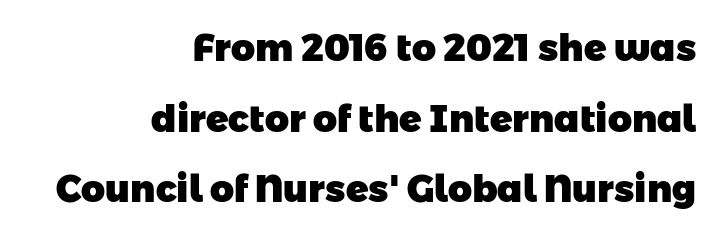
This sample uses plain, unmodified letter spacing. A great deal of white space separates one row of letters from the next. The typesetter chose a ragged-left arrangement here. These lines are rendered in a variable-pitch font. The font is running at its bold setting.
